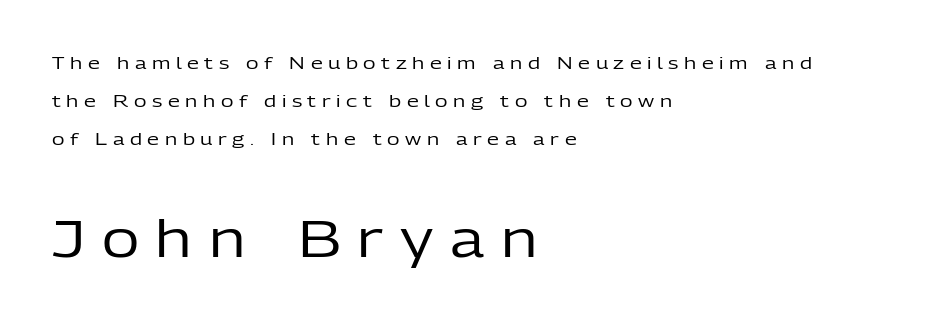
{"serif": "no", "italic": "no", "bold": "no", "weight": "regular", "width": "normal", "stroke_contrast": "low", "x_height": "medium", "monospaced": "no", "underline": "no", "align": "left", "line_spacing": "loose", "line_spacing_ratio": 2.23, "letter_spacing": "wide", "letter_spacing_em": 0.33, "larger_block": "second", "size_ratio": 3.0, "glyph_px": 51}
